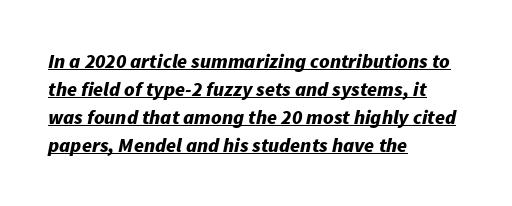
{"italic": "yes", "lean": "right", "slant_degrees": 11, "bold": "yes", "underline": "yes", "align": "left", "line_spacing": "normal", "line_spacing_ratio": 1.4, "letter_spacing": "normal", "letter_spacing_em": 0.0, "glyph_px": 20}
